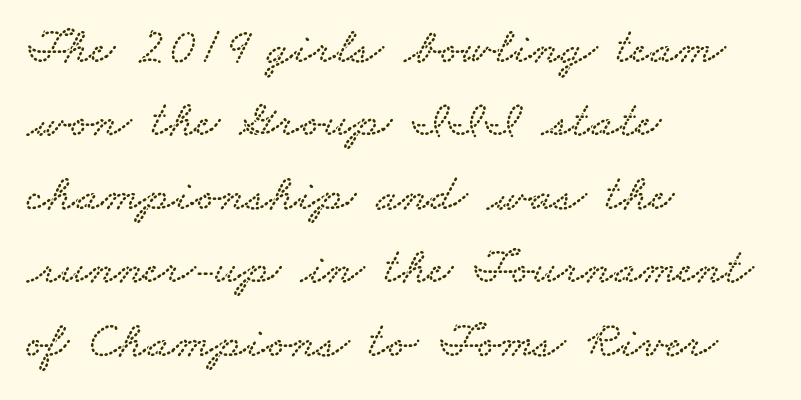
{"serif": "yes", "width": "wide", "stroke_contrast": "low", "x_height": "small", "monospaced": "no", "underline": "no", "align": "left", "line_spacing": "normal", "line_spacing_ratio": 1.44, "letter_spacing": "normal", "letter_spacing_em": 0.0, "glyph_px": 51}
